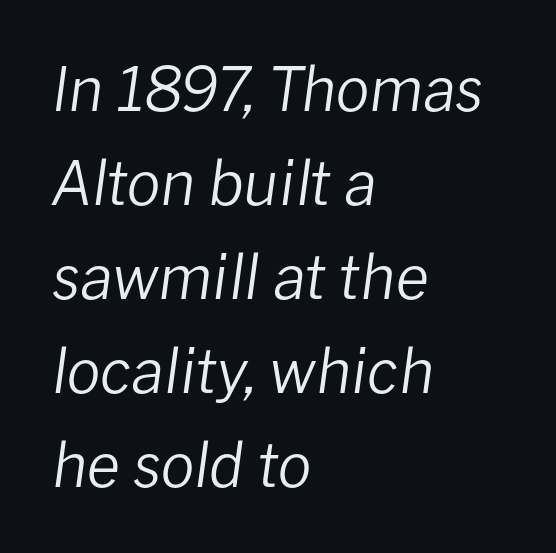
Nobody drew a line under any word here. Letter spacing: default. Which margin do the lines hug? The left one — the right edge is uneven. Note the varied advance widths — an 'i' is clearly narrower than an 'm'. Quick note: interline space is typical. The typeface has the unassuming heft of standard copy or less.
